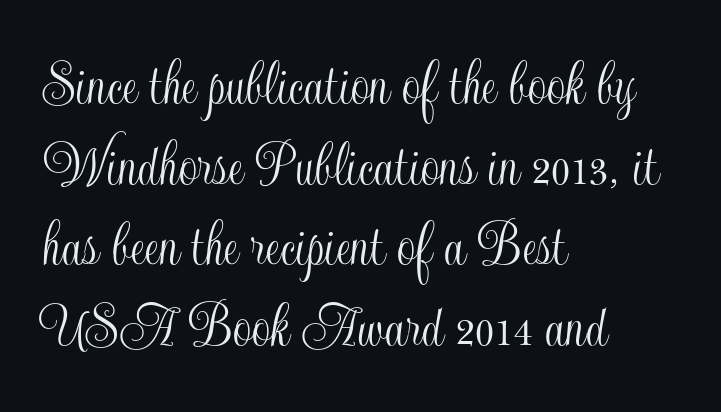
The image shows 66 px condensed type; set left-aligned, line spacing 1.22x, normal letter spacing, not underlined; a small x-height.
